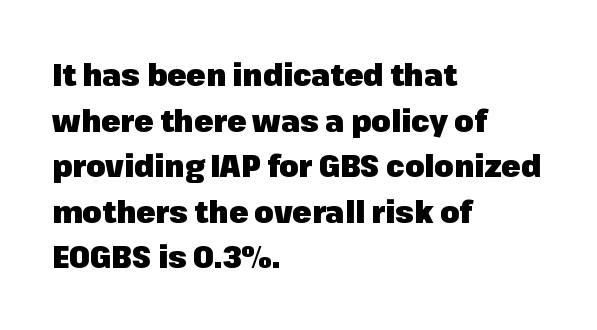
In terms of weight, the rendering is a true, heavy bold. The line texture is even and compact thanks to regular tracking. A roman cut, with each character standing at attention. Reading down the column, the eye jumps a familiar distance to each next line. In CSS terms this would be text-align: left. Here the designer chose a conventional face with non-uniform glyph widths.
